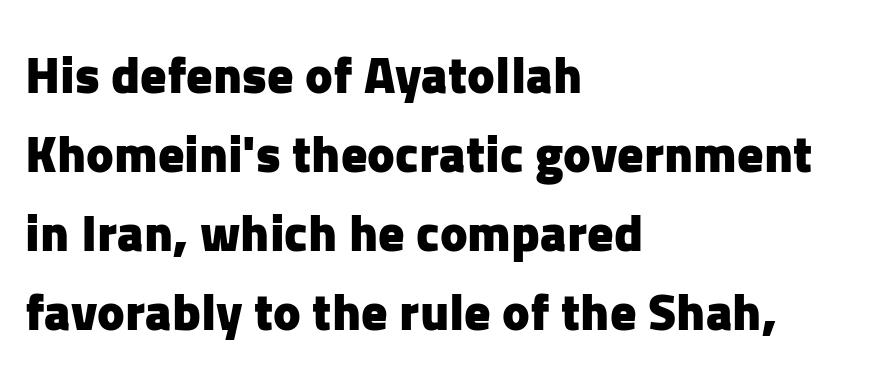
The image shows 52 px heavy sans-serif type, upright; set left-aligned, normal line spacing (1.52x), normal letter spacing, not underlined; low stroke contrast and a medium x-height.
